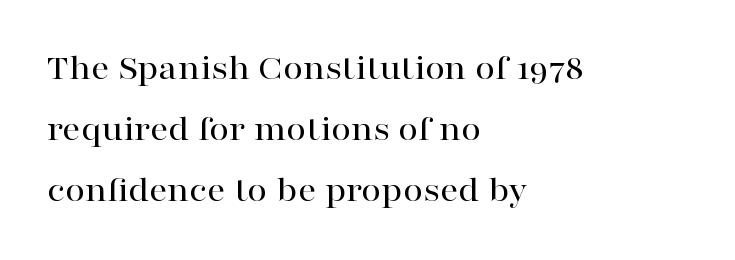
Students, note that the glyphs here touch the page at normal intervals. The glyphs in this specimen are seriffed. If you measured baseline to baseline, you'd find a middling distance. Only glyphs here, with clear space below each row. It's the straight-up-and-down kind of type.
